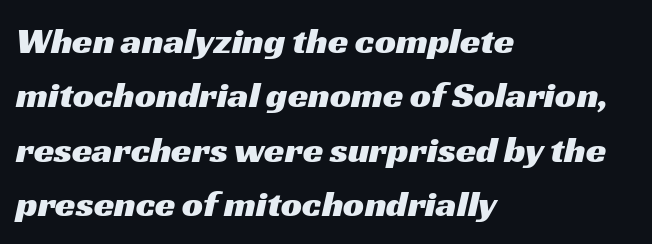
{"serif": "no", "width": "wide", "stroke_contrast": "medium", "x_height": "medium", "monospaced": "no", "underline": "no", "align": "left", "line_spacing": "normal", "line_spacing_ratio": 1.47, "letter_spacing": "normal", "letter_spacing_em": 0.0, "glyph_px": 37}
